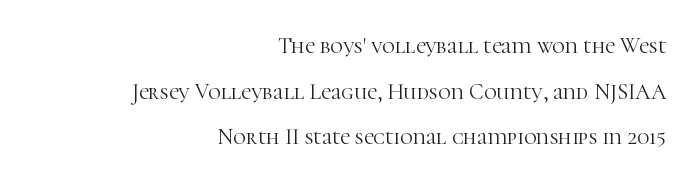
Q: Is the text bold? A: No.
Q: Is the text italic (slanted)? A: No, it is upright.
Q: Is the text underlined? A: No.
Q: How is the paragraph aligned? A: Right-aligned.
Q: Is the spacing between letters normal or unusually wide? A: Normal.
Q: Is the spacing between lines tight, normal or loose? A: Loose.
